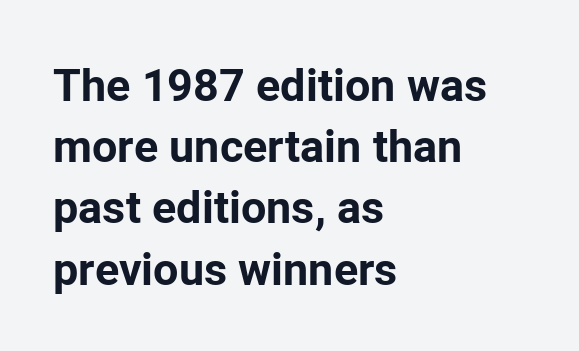
{"serif": "no", "italic": "no", "bold": "yes", "weight": "bold", "width": "normal", "stroke_contrast": "low", "x_height": "medium", "monospaced": "no", "underline": "no", "align": "left", "line_spacing": "normal", "line_spacing_ratio": 1.36, "letter_spacing": "normal", "letter_spacing_em": 0.0, "glyph_px": 45}
